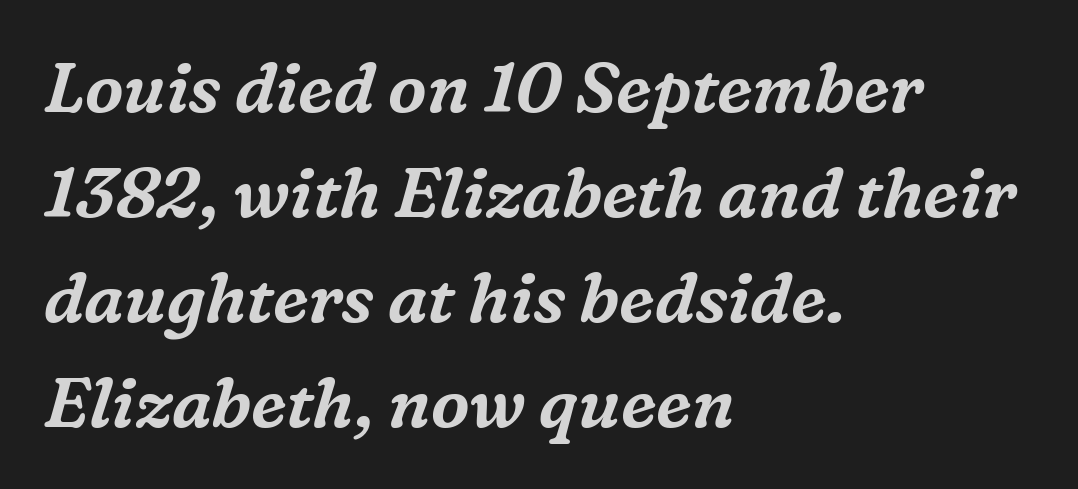
Here the designer chose a conventional face with non-uniform glyph widths. Spacing between characters is what you'd get straight out of the box. Successive baselines arrive at the customary interval. A clean baseline with only descenders dipping below it.
